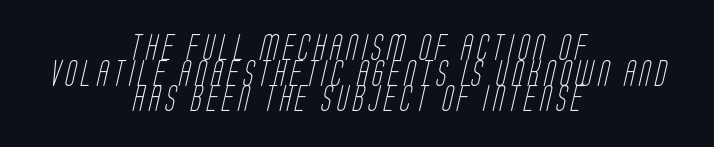
The image shows 26 px text type; set centered, tight line spacing (0.99x), not underlined.
